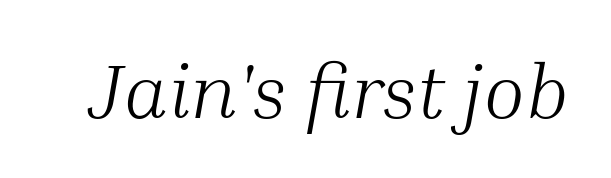
Looks like regular typesetting: each glyph gets only the width it needs. The text carries the slant typical of an italic or oblique font. Compared with a typical body face, this is equally light or lighter still. Note: serifs present on the glyphs. The face used here is rendered with its standard letterfit.
